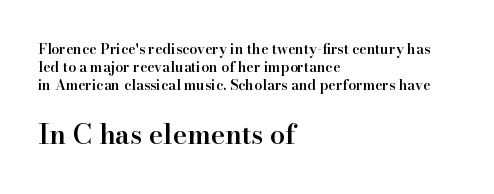
Upright lettering throughout. I'd describe the lettering as semibold — firm but not a full bold. The block of text has a typical density, with ordinary space between rows. The block sitting lower on the canvas is the one with enlarged characters. Compared with typical body copy, the letter spacing here is the same. Every row of glyphs begins at an identical x-position on the left.
